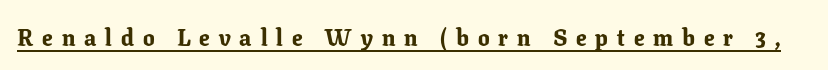
The image shows 23 px bold type, upright; set unusually wide letter spacing (+0.39 em), underlined.
